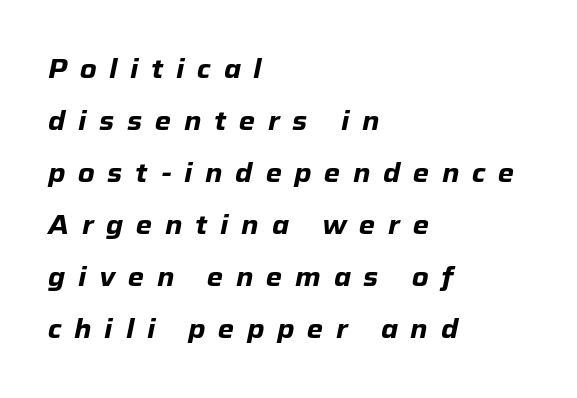
Quick note: interline space is abundant. Beneath every word, the page is bare. You can tell it's italic because the verticals aren't actually vertical. Every row of glyphs begins at an identical x-position on the left. Typesetter's note: full bold, strokes at maximum text heaviness. The passage shown has open, widely tracked lettering throughout.
